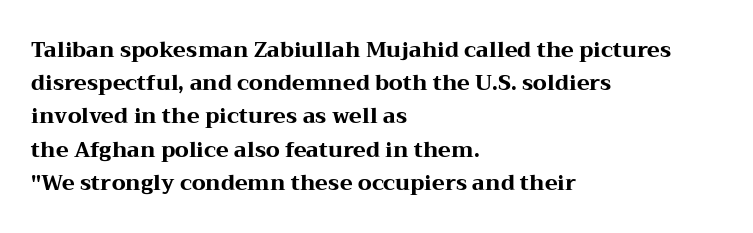
{"italic": "no", "bold": "yes", "underline": "no", "align": "left", "line_spacing": "normal", "line_spacing_ratio": 1.58, "letter_spacing": "normal", "letter_spacing_em": 0.0, "glyph_px": 21}
